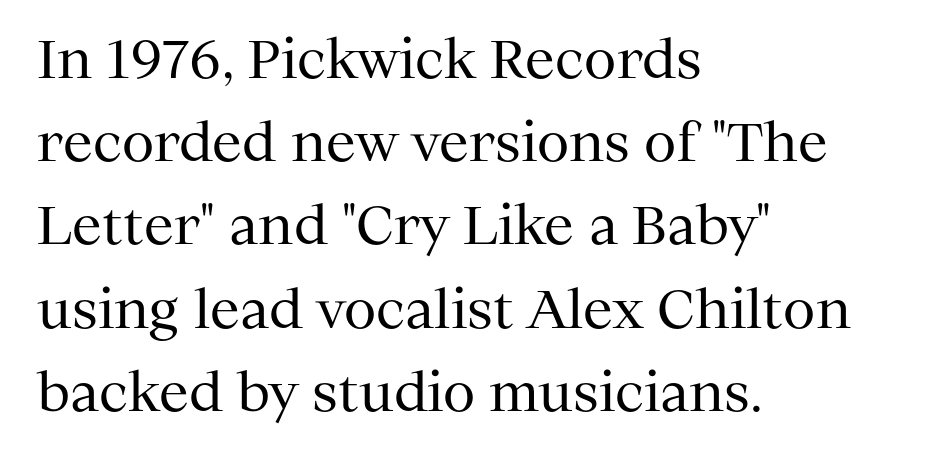
{"serif": "yes", "italic": "no", "bold": "no", "weight": "regular", "width": "normal", "stroke_contrast": "medium", "x_height": "medium", "monospaced": "no", "underline": "no", "align": "left", "line_spacing": "normal", "line_spacing_ratio": 1.57, "letter_spacing": "normal", "letter_spacing_em": 0.0, "glyph_px": 53}
